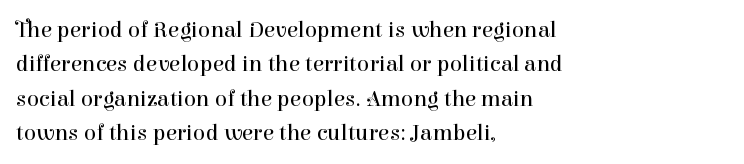
The image shows 23 px text type, upright; set left-aligned, normal line spacing (1.5x), normal letter spacing, not underlined.
